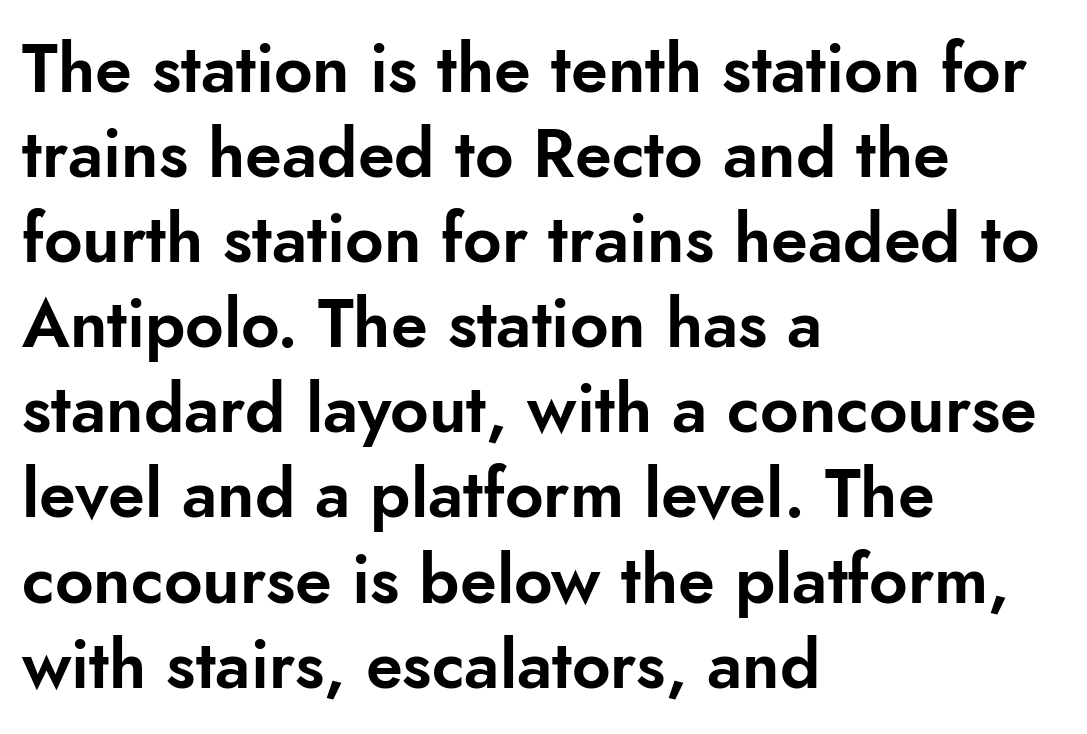
Q: Is the text italic (slanted)? A: No, it is upright.
Q: Is the typeface a serif or a sans-serif typeface? A: Sans-serif.
Q: Is the text underlined? A: No.
Q: How is the paragraph aligned? A: Left-aligned.
Q: Is the spacing between letters normal or unusually wide? A: Normal.
Q: Is the spacing between lines tight, normal or loose? A: Normal.
Q: Width (condensed, normal, or wide)? A: Normal.
Q: Stroke contrast? A: Low.
Q: x-height? A: Small.
Q: Monospaced? A: No.
